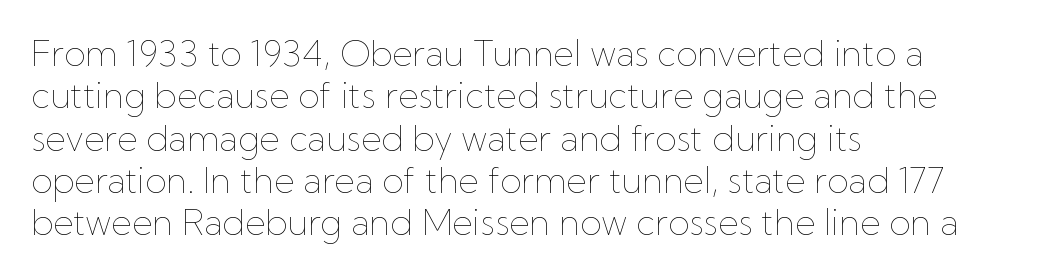
Q: Is the text bold? A: No.
Q: Is the text italic (slanted)? A: No, it is upright.
Q: Is the text underlined? A: No.
Q: How is the paragraph aligned? A: Left-aligned.
Q: Is the spacing between letters normal or unusually wide? A: Normal.
Q: Width (condensed, normal, or wide)? A: Normal.
Q: Stroke contrast? A: Low.
Q: x-height? A: Medium.
Q: Monospaced? A: No.
